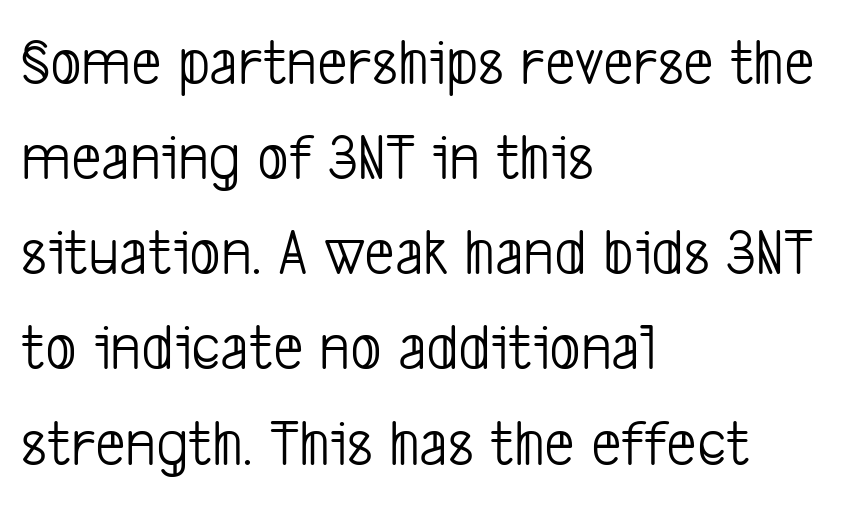
The image shows 67 px light, condensed sans-serif type; set left-aligned, normal line spacing (1.42x), normal letter spacing, not underlined; low stroke contrast and a medium x-height.
